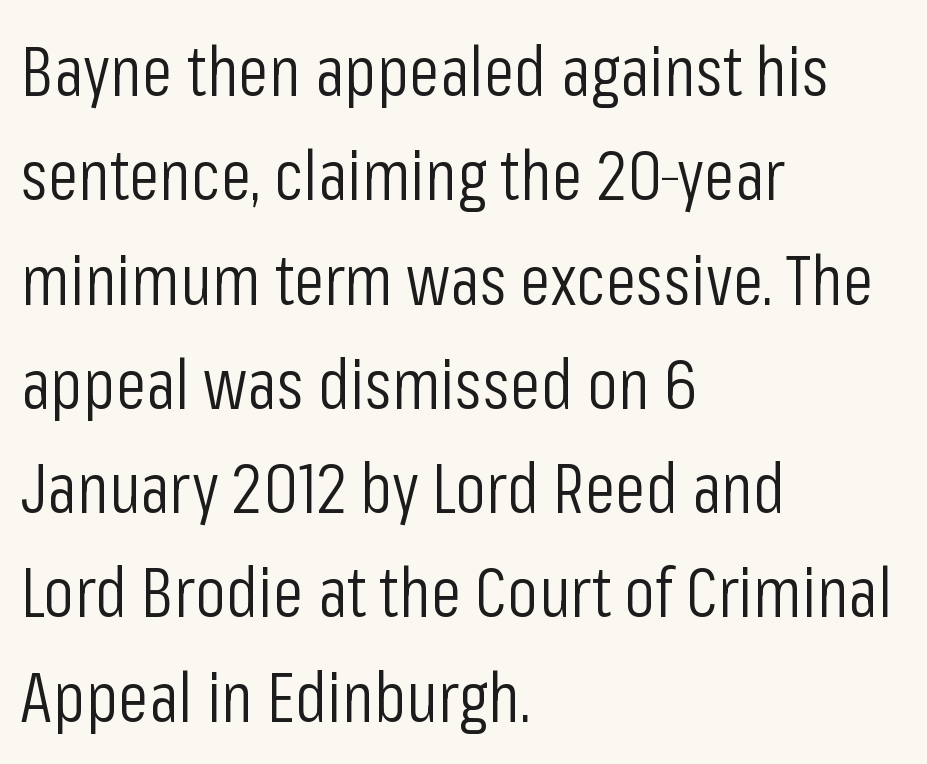
Do the letters lean? They stand straight. These lines stack with their left ends in a neat column. Check where the strokes stop: nothing finishes them off — pure sans. Weight class: somewhere from thin through regular. Reading down the column, the eye jumps a familiar distance to each next line.
